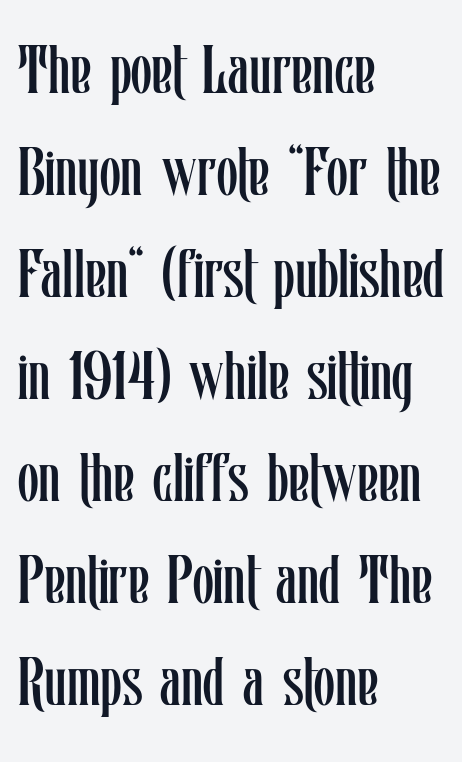
{"italic": "no", "bold": "no", "weight": "regular", "width": "condensed", "stroke_contrast": "low", "x_height": "medium", "monospaced": "no", "underline": "no", "align": "left", "line_spacing": "normal", "line_spacing_ratio": 1.5, "letter_spacing": "normal", "letter_spacing_em": 0.0, "glyph_px": 68}
